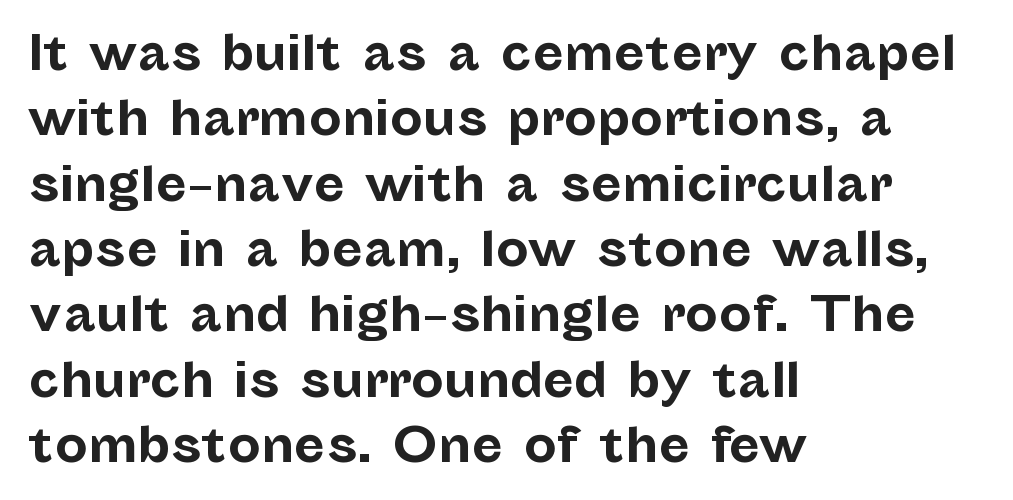
{"serif": "no", "italic": "no", "bold": "yes", "weight": "bold", "width": "normal", "stroke_contrast": "low", "x_height": "medium", "monospaced": "no", "underline": "no", "align": "left", "line_spacing": "normal", "line_spacing_ratio": 1.42, "letter_spacing": "normal", "letter_spacing_em": 0.0, "glyph_px": 46}
